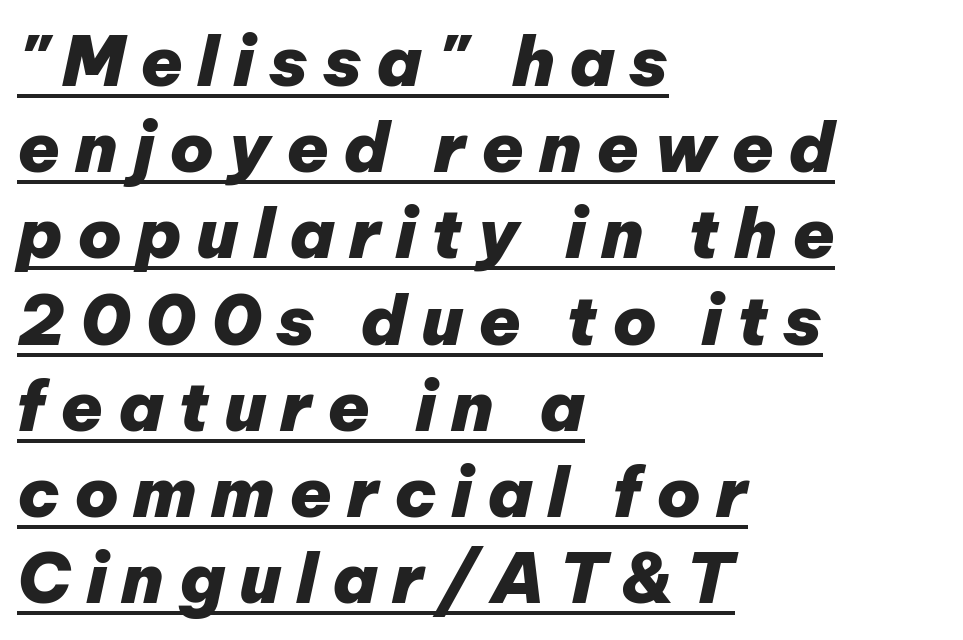
The lines in this sample share a left origin and differ only in where they stop. Character widths vary here, with narrow letters taking less room than wide ones. Emphasis by weight is at full strength: bold. Does the lettering tilt? It does — this is italic.
